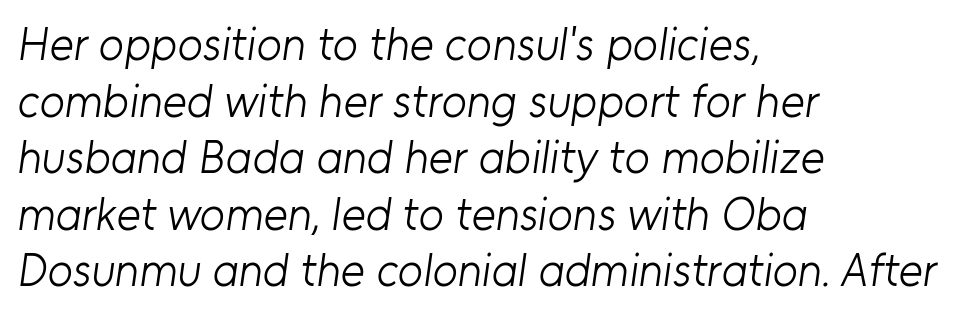
Q: Is the text bold? A: No.
Q: Is the typeface a serif or a sans-serif typeface? A: Sans-serif.
Q: Is the text underlined? A: No.
Q: How is the paragraph aligned? A: Left-aligned.
Q: Is the spacing between letters normal or unusually wide? A: Normal.
Q: Width (condensed, normal, or wide)? A: Normal.
Q: Stroke contrast? A: Low.
Q: x-height? A: Medium.
Q: Monospaced? A: No.
